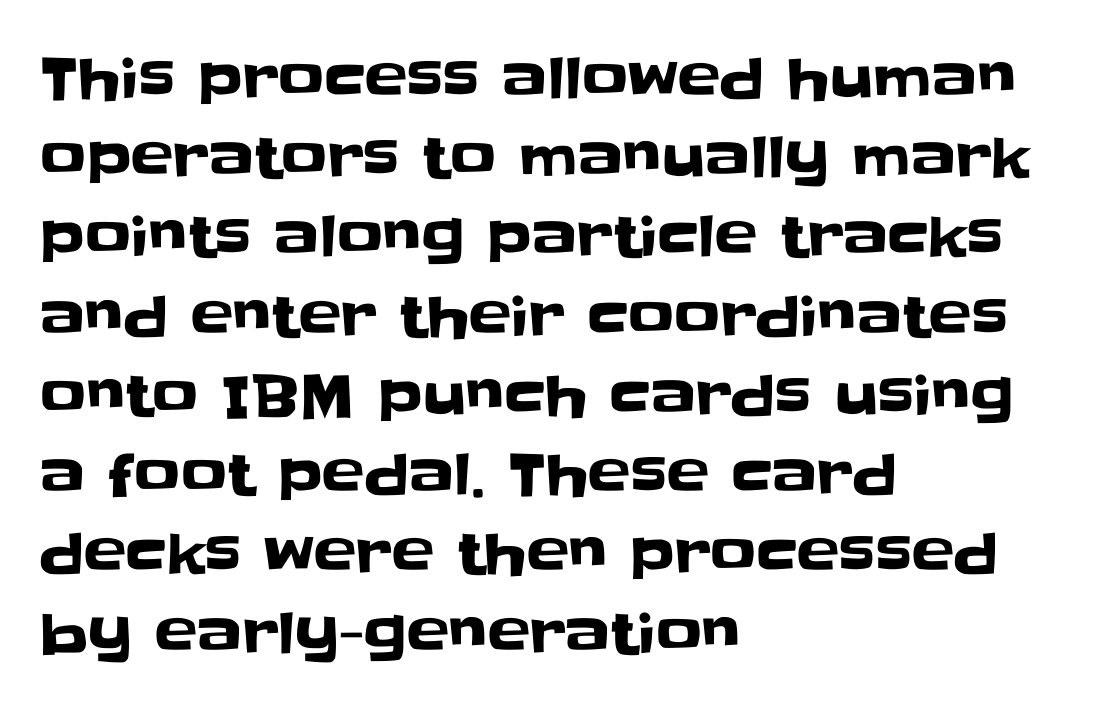
Q: Is the text italic (slanted)? A: No, it is upright.
Q: Is the typeface a serif or a sans-serif typeface? A: Sans-serif.
Q: Is the text underlined? A: No.
Q: How is the paragraph aligned? A: Left-aligned.
Q: Is the spacing between letters normal or unusually wide? A: Normal.
Q: Is the spacing between lines tight, normal or loose? A: Normal.
Q: Width (condensed, normal, or wide)? A: Normal.
Q: Stroke contrast? A: Low.
Q: x-height? A: Large.
Q: Monospaced? A: No.
